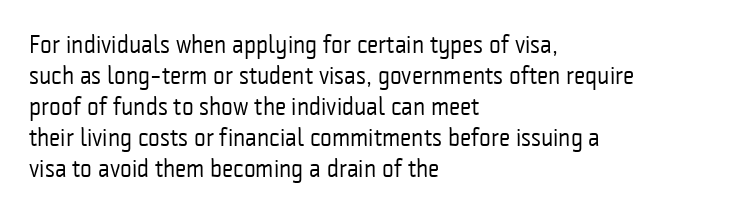
Q: Is the text bold? A: No.
Q: Is the text italic (slanted)? A: No, it is upright.
Q: Is the text underlined? A: No.
Q: How is the paragraph aligned? A: Left-aligned.
Q: Is the spacing between letters normal or unusually wide? A: Normal.
